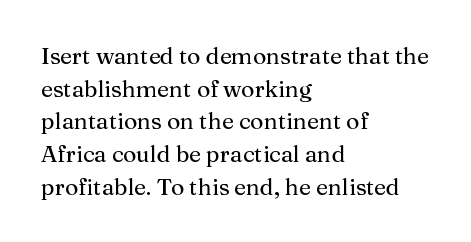
{"italic": "no", "bold": "no", "underline": "no", "align": "left", "line_spacing": "normal", "line_spacing_ratio": 1.42, "letter_spacing": "normal", "letter_spacing_em": 0.0, "glyph_px": 23}
